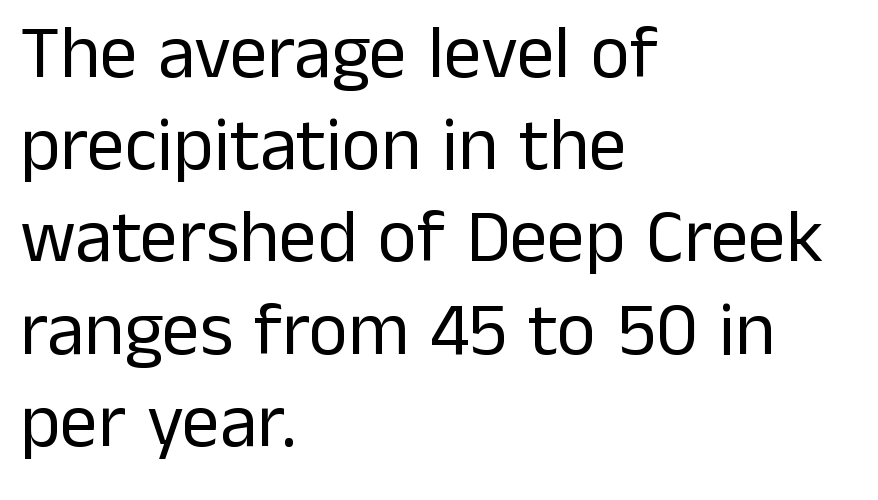
{"serif": "no", "italic": "no", "bold": "no", "weight": "regular", "width": "normal", "stroke_contrast": "low", "x_height": "medium", "monospaced": "no", "underline": "no", "align": "left", "line_spacing_ratio": 1.23, "letter_spacing": "normal", "letter_spacing_em": 0.0, "glyph_px": 75}
